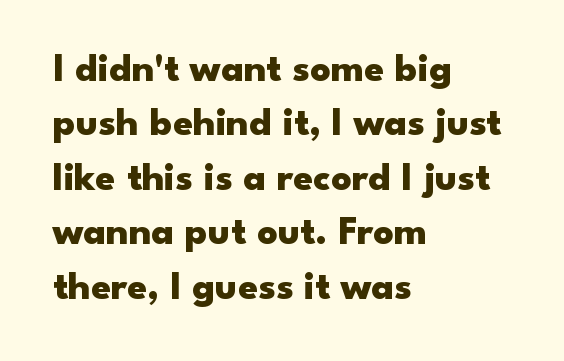
The image shows 40 px heavy, wide sans-serif type, upright; set left-aligned, normal line spacing (1.36x), normal letter spacing, not underlined; low stroke contrast and a small x-height.
